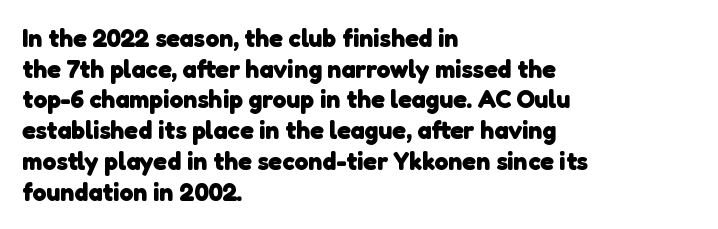
Standard letterfit; no display-style spreading of the glyphs. Only glyphs here, with clear space below each row. Is the block centered? No — it sits flush against the left margin. Typesetter's note: full bold, strokes at maximum text heaviness.
